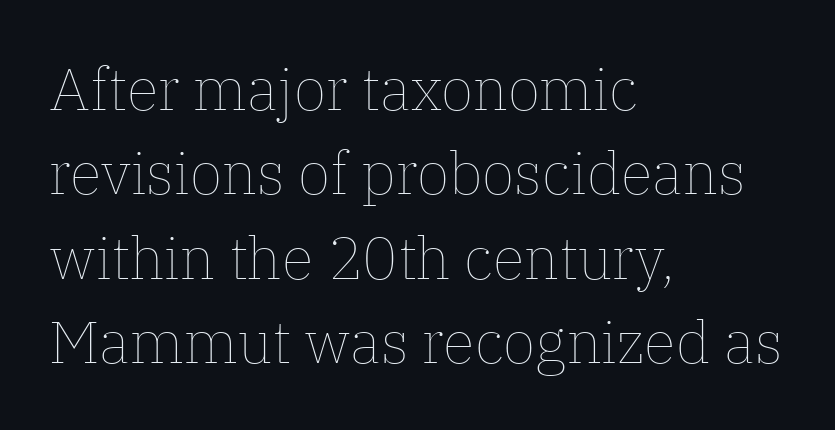
The image shows 59 px thin type, upright; set left-aligned, normal line spacing (1.43x), normal letter spacing, not underlined; low stroke contrast and a medium x-height.
